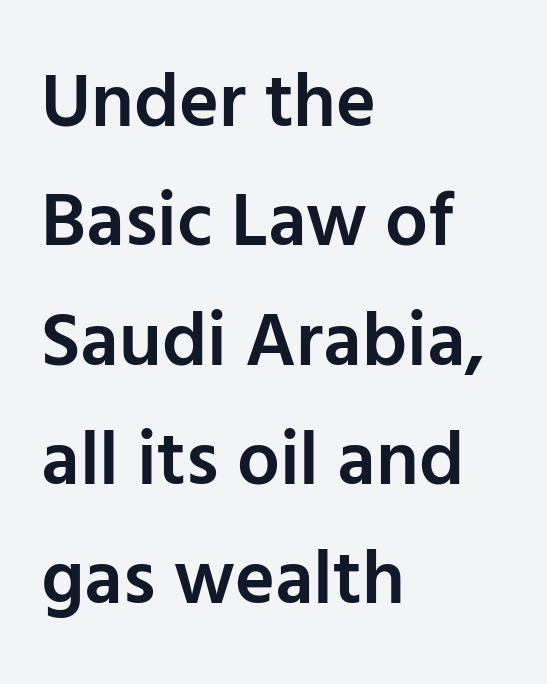
{"serif": "no", "italic": "no", "bold": "semi", "weight": "semibold", "width": "normal", "stroke_contrast": "low", "x_height": "medium", "monospaced": "no", "underline": "no", "align": "left", "line_spacing": "normal", "line_spacing_ratio": 1.57, "letter_spacing": "normal", "letter_spacing_em": 0.0, "glyph_px": 76}
